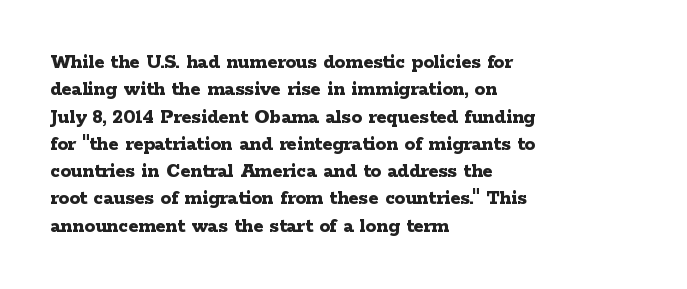
Q: Is the text bold? A: Yes.
Q: Is the text italic (slanted)? A: No, it is upright.
Q: Is the text underlined? A: No.
Q: How is the paragraph aligned? A: Left-aligned.
Q: Is the spacing between letters normal or unusually wide? A: Normal.
Q: Is the spacing between lines tight, normal or loose? A: Normal.
